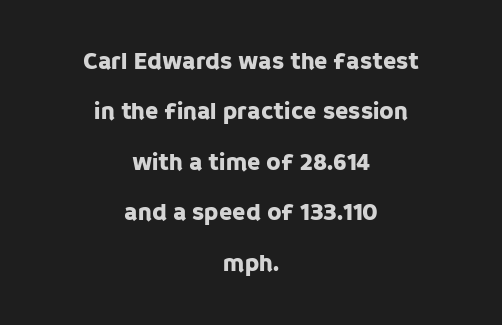
{"italic": "no", "underline": "no", "align": "center", "line_spacing": "loose", "line_spacing_ratio": 2.1, "letter_spacing": "normal", "letter_spacing_em": 0.0, "glyph_px": 24}
